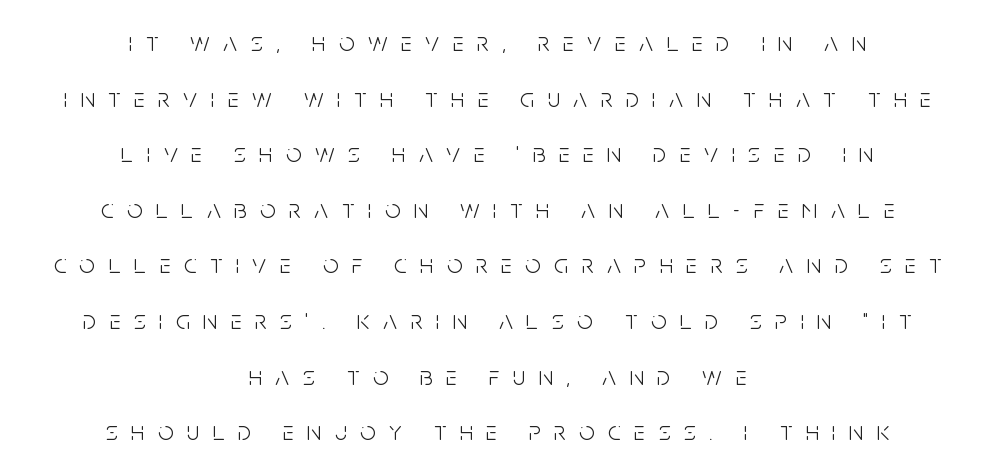
Q: Is the text bold? A: No.
Q: Is the text italic (slanted)? A: No, it is upright.
Q: Is the text underlined? A: No.
Q: How is the paragraph aligned? A: Centered.
Q: Is the spacing between letters normal or unusually wide? A: Unusually wide.
Q: Is the spacing between lines tight, normal or loose? A: Loose.
